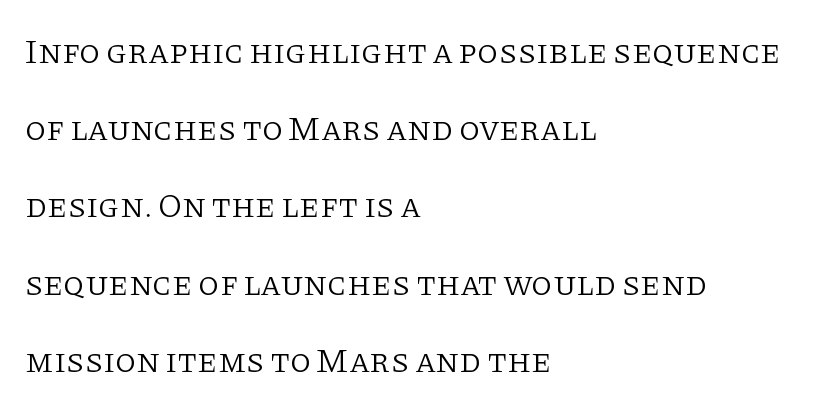
The image shows 34 px light serif type, upright; set left-aligned, loose line spacing (2.27x), normal letter spacing, not underlined; low stroke contrast and a large x-height.
